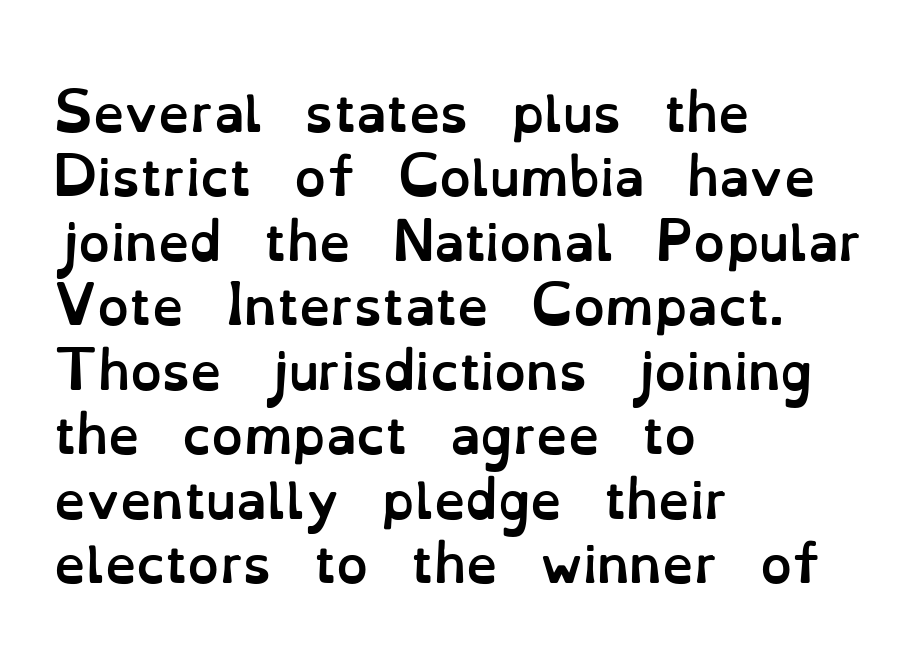
{"italic": "no", "bold": "yes", "weight": "semibold", "width": "normal", "stroke_contrast": "low", "x_height": "small", "monospaced": "no", "underline": "no", "align": "left", "line_spacing": "normal", "line_spacing_ratio": 1.29, "letter_spacing": "normal", "letter_spacing_em": 0.0, "glyph_px": 50}
